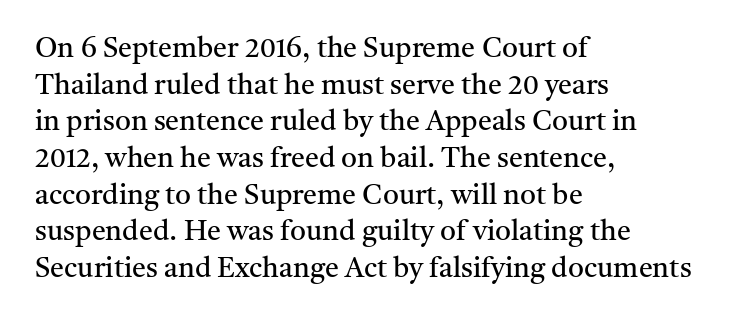
The image shows 28 px regular-weight serif type, upright; set left-aligned, normal line spacing (1.31x), normal letter spacing, not underlined; medium stroke contrast and a medium x-height.
